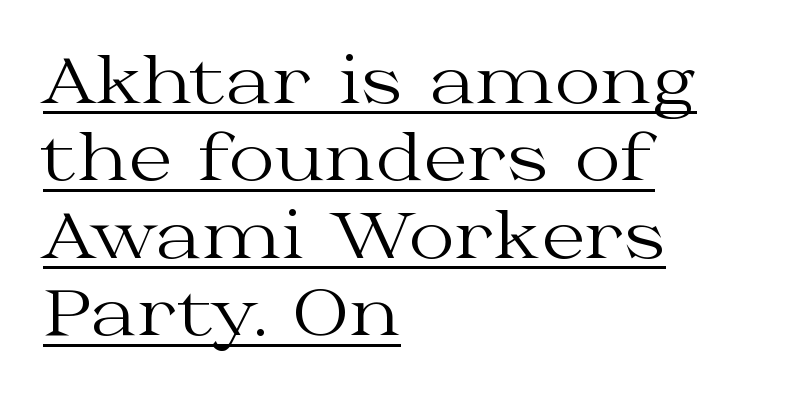
The typeface has the unassuming heft of standard copy or less. The rendering uses the underline text-decoration. The rag falls on the right side of this text block. Tall strokes in this sample are plumb rather than angled. Observe the serifs anchoring each vertical stroke in this sample. Look at the tracking — it's just the regular setting, nothing added.
